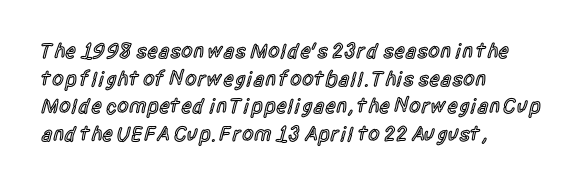
{"bold": "semi", "underline": "no", "align": "left", "line_spacing": "normal", "line_spacing_ratio": 1.32, "letter_spacing": "normal", "letter_spacing_em": 0.0, "glyph_px": 21}
